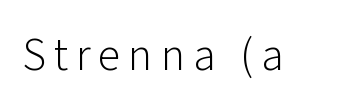
{"serif": "no", "italic": "no", "bold": "no", "weight": "light", "width": "normal", "stroke_contrast": "low", "x_height": "medium", "monospaced": "no", "underline": "no", "glyph_px": 46}
